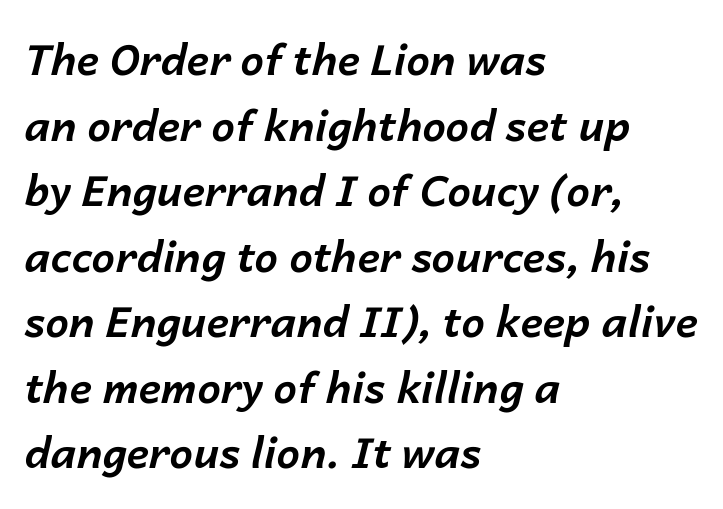
{"italic": "yes", "lean": "right", "slant_degrees": 14, "bold": "yes", "weight": "bold", "width": "normal", "stroke_contrast": "low", "x_height": "medium", "monospaced": "no", "underline": "no", "align": "left", "line_spacing": "normal", "line_spacing_ratio": 1.56, "letter_spacing": "normal", "letter_spacing_em": 0.0, "glyph_px": 42}
